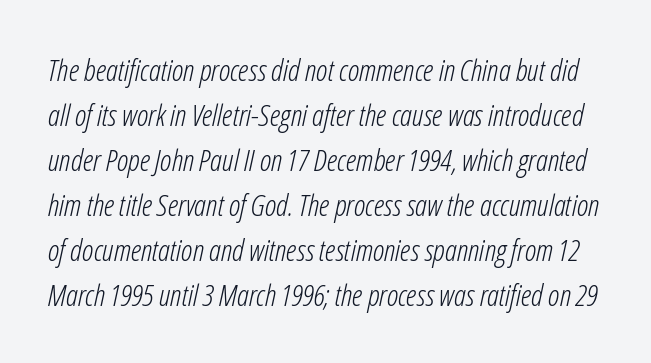
The image shows 30 px light, condensed type, italic (leaning right); set normal line spacing (1.5x), normal letter spacing, not underlined; low stroke contrast and a medium x-height.
